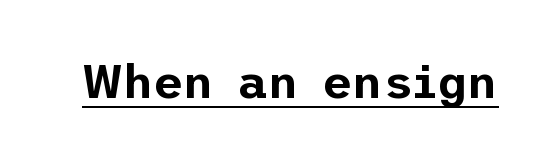
The image shows 47 px sans-serif type, upright; set normal letter spacing, underlined; low stroke contrast and a medium x-height.
